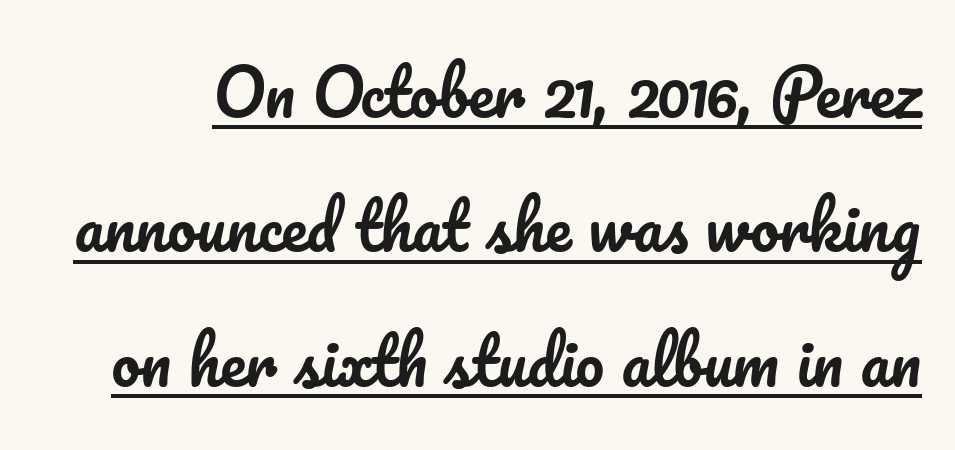
The image shows 64 px text type; set loose line spacing (2.1x), normal letter spacing, underlined; low stroke contrast and a small x-height.
